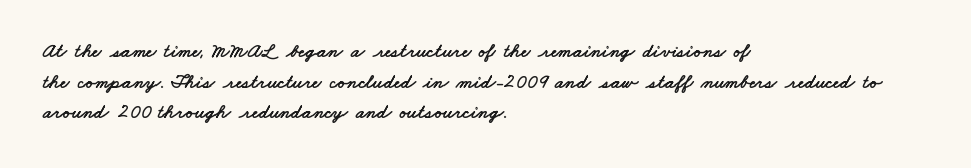
Q: Is the text underlined? A: No.
Q: How is the paragraph aligned? A: Left-aligned.
Q: Is the spacing between letters normal or unusually wide? A: Normal.
Q: Is the spacing between lines tight, normal or loose? A: Normal.
